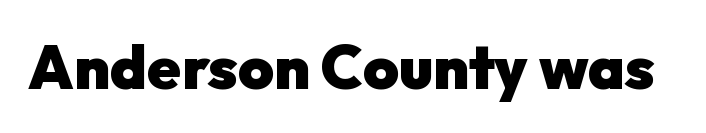
Q: Is the text bold? A: Yes.
Q: Is the text italic (slanted)? A: No, it is upright.
Q: Is the typeface a serif or a sans-serif typeface? A: Sans-serif.
Q: Is the text underlined? A: No.
Q: Is the spacing between letters normal or unusually wide? A: Normal.
Q: Width (condensed, normal, or wide)? A: Normal.
Q: Stroke contrast? A: Low.
Q: x-height? A: Medium.
Q: Monospaced? A: No.
